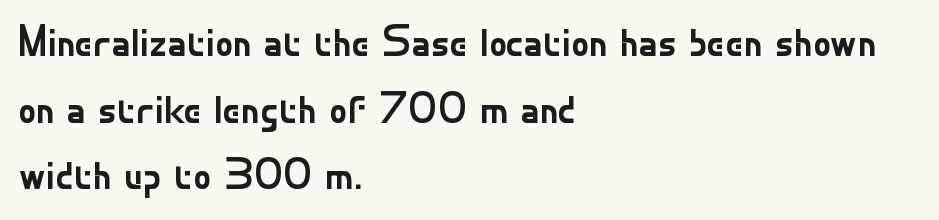
{"serif": "no", "italic": "no", "bold": "no", "weight": "regular", "width": "normal", "stroke_contrast": "low", "x_height": "small", "monospaced": "no", "underline": "no", "align": "left", "line_spacing": "normal", "line_spacing_ratio": 1.48, "letter_spacing": "normal", "letter_spacing_em": 0.0, "glyph_px": 45}
